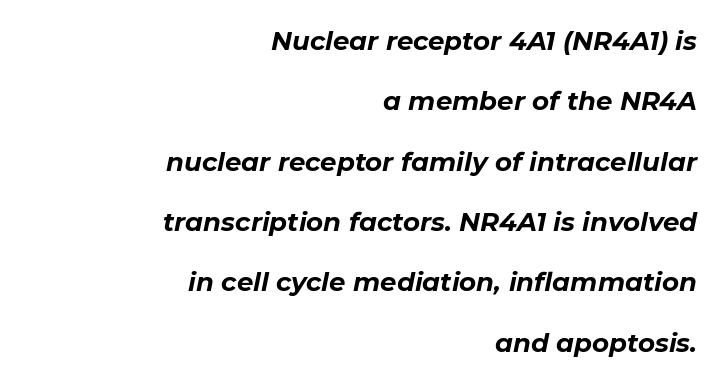
The image shows 26 px bold type, italic (leaning right); set right-aligned, loose line spacing (2.32x), normal letter spacing, not underlined.
